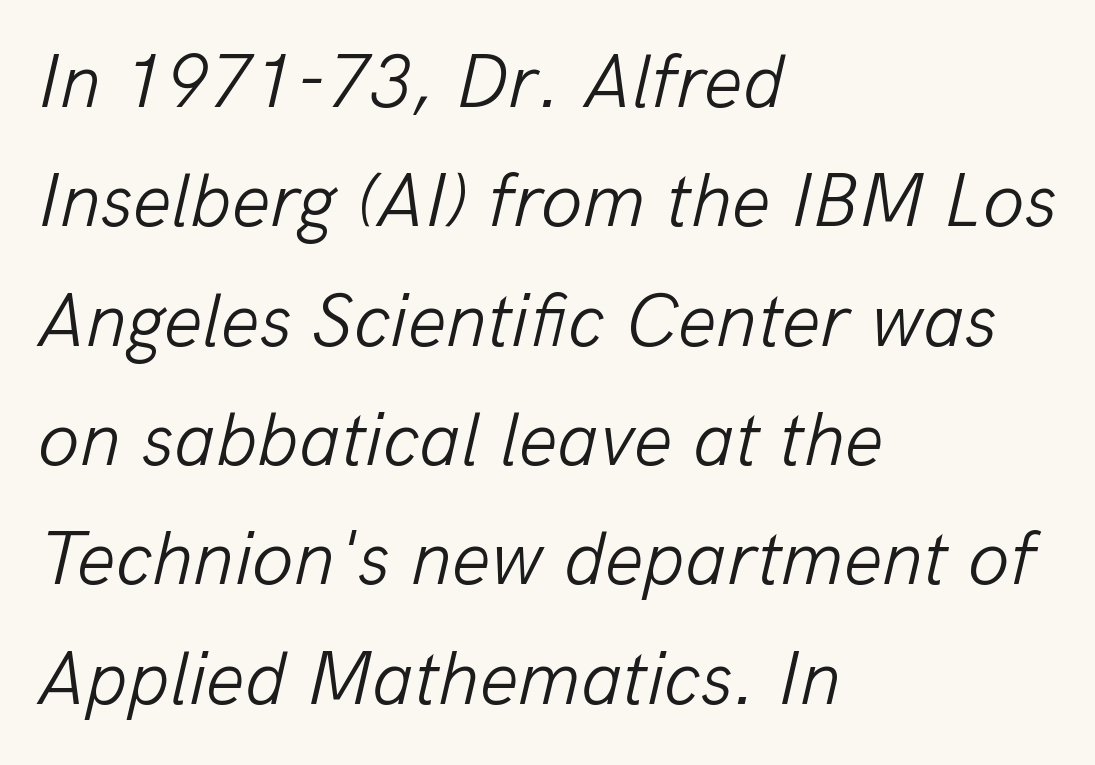
Q: Is the text bold? A: No.
Q: Is the text italic (slanted)? A: Yes, it leans right by about 13 degrees.
Q: Is the text underlined? A: No.
Q: How is the paragraph aligned? A: Left-aligned.
Q: Is the spacing between letters normal or unusually wide? A: Normal.
Q: Is the spacing between lines tight, normal or loose? A: Normal.
Q: Width (condensed, normal, or wide)? A: Normal.
Q: Stroke contrast? A: Low.
Q: x-height? A: Medium.
Q: Monospaced? A: No.
